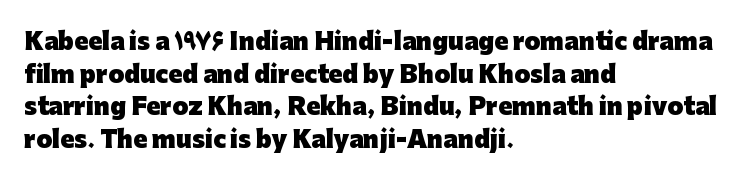
Here the glyphs are tracked normally, forming tight word shapes. One-word summary of the alignment: left. In terms of posture, this sample is upright. Notice how thick the strokes are: this is what a full bold looks like. The lines sit at an ordinary, default distance from one another.
